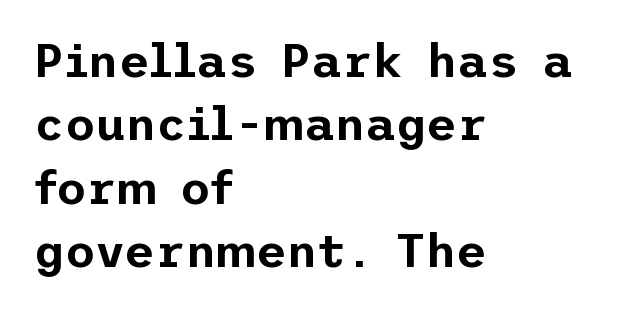
Q: Is the text italic (slanted)? A: No, it is upright.
Q: Is the typeface a serif or a sans-serif typeface? A: Sans-serif.
Q: Is the text underlined? A: No.
Q: How is the paragraph aligned? A: Left-aligned.
Q: Is the spacing between letters normal or unusually wide? A: Normal.
Q: Is the spacing between lines tight, normal or loose? A: Normal.
Q: Width (condensed, normal, or wide)? A: Normal.
Q: Stroke contrast? A: Low.
Q: x-height? A: Medium.
